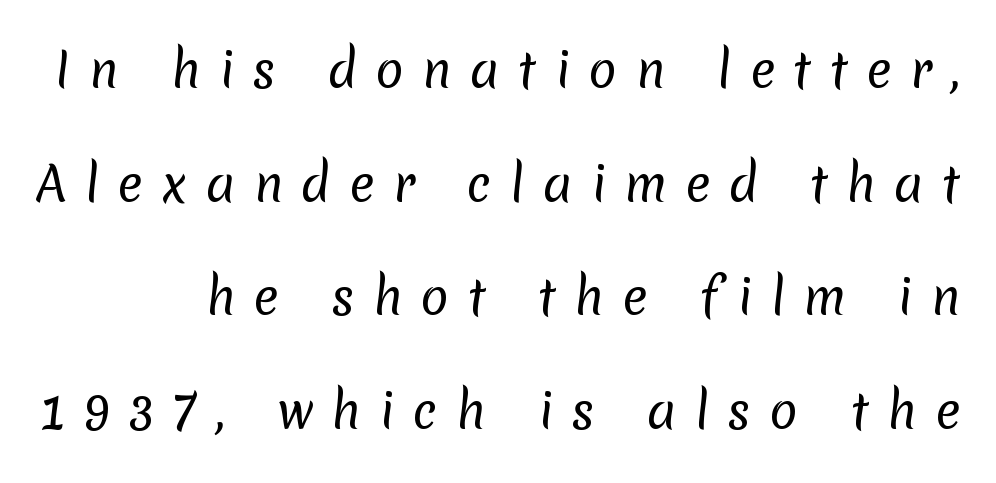
The image shows 47 px regular-weight sans-serif type; set loose line spacing (2.42x), unusually wide letter spacing (+0.39 em), not underlined; low stroke contrast and a medium x-height.
